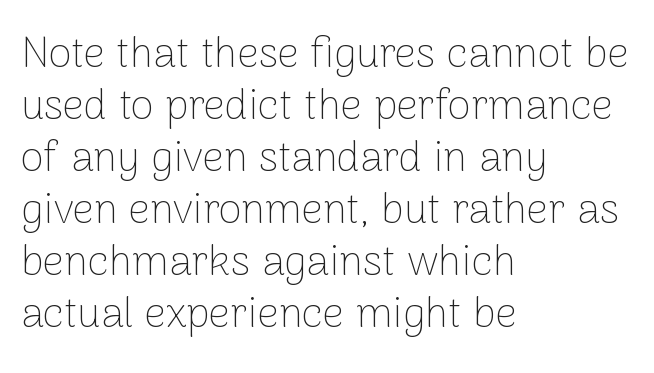
The image shows 42 px thin sans-serif type, upright; set left-aligned, line spacing 1.24x, normal letter spacing, not underlined; low stroke contrast and a medium x-height.
